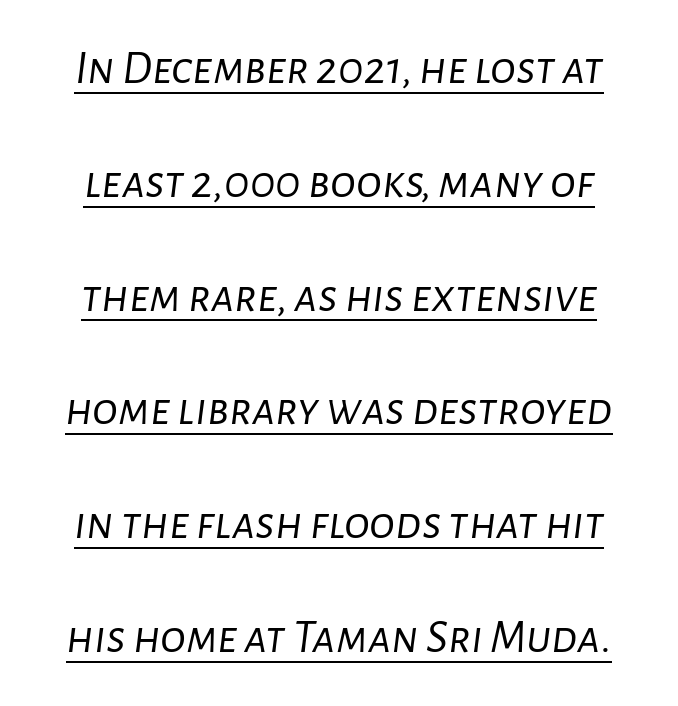
Has an underline been added? It has. Honestly, the rows look like they've been pulled way apart. Think standard paragraph weight, or any step lighter than that. Rendered with sloped, italic letterforms. This sample has the flowing, uneven cadence of proportional lettering. What stands out about the letter spacing? Nothing — it is the standard amount.
